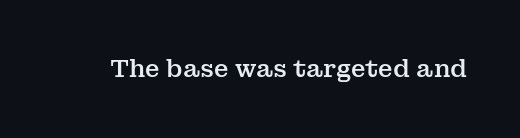
Q: Is the text italic (slanted)? A: No, it is upright.
Q: Is the text underlined? A: No.
Q: Is the spacing between letters normal or unusually wide? A: Normal.
